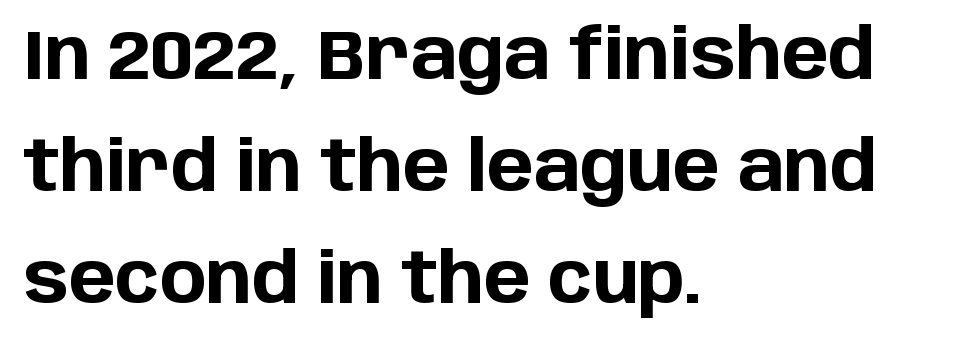
Q: Is the text bold? A: Yes.
Q: Is the text italic (slanted)? A: No, it is upright.
Q: Is the typeface a serif or a sans-serif typeface? A: Sans-serif.
Q: Is the text underlined? A: No.
Q: How is the paragraph aligned? A: Left-aligned.
Q: Is the spacing between letters normal or unusually wide? A: Normal.
Q: Is the spacing between lines tight, normal or loose? A: Normal.
Q: Width (condensed, normal, or wide)? A: Normal.
Q: Stroke contrast? A: Low.
Q: x-height? A: Large.
Q: Monospaced? A: No.
